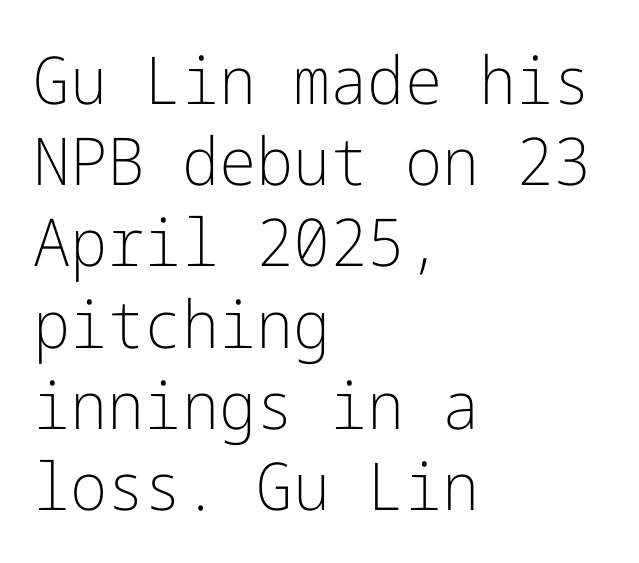
Q: Is the text bold? A: No.
Q: Is the text italic (slanted)? A: No, it is upright.
Q: Is the typeface a serif or a sans-serif typeface? A: Sans-serif.
Q: Is the text underlined? A: No.
Q: How is the paragraph aligned? A: Left-aligned.
Q: Is the spacing between letters normal or unusually wide? A: Normal.
Q: Width (condensed, normal, or wide)? A: Normal.
Q: Stroke contrast? A: Low.
Q: x-height? A: Medium.
